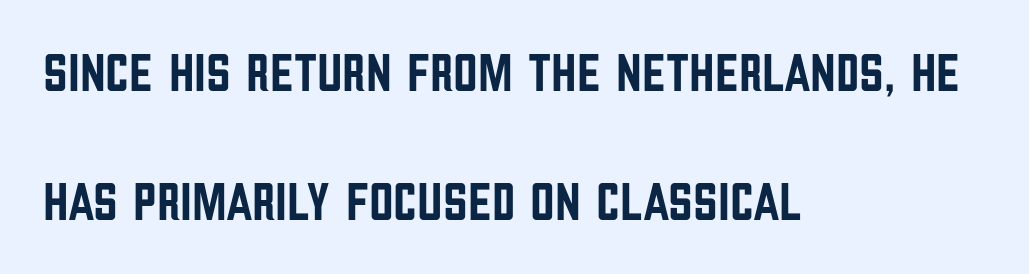
Posture: upright roman. The paragraph shown leans on its left margin. Each word holds together tightly as a unit, with standard inter-letter gaps. These lines are rendered in a variable-pitch font. The glyphs in this specimen are sans serif.
